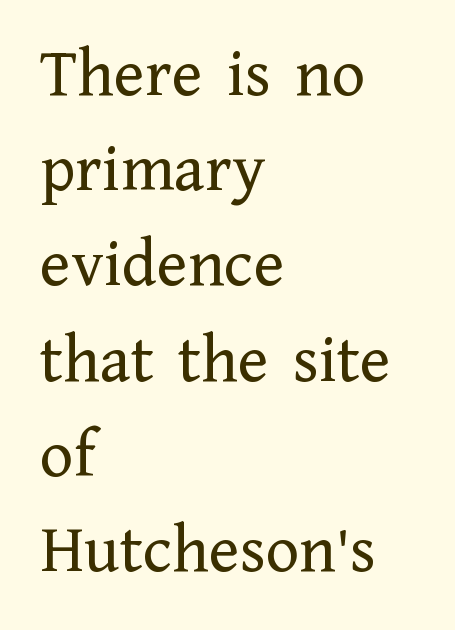
{"serif": "yes", "italic": "no", "bold": "no", "weight": "regular", "width": "normal", "stroke_contrast": "low", "x_height": "medium", "monospaced": "no", "underline": "no", "align": "left", "line_spacing": "normal", "line_spacing_ratio": 1.36, "letter_spacing": "normal", "letter_spacing_em": 0.0, "glyph_px": 70}
